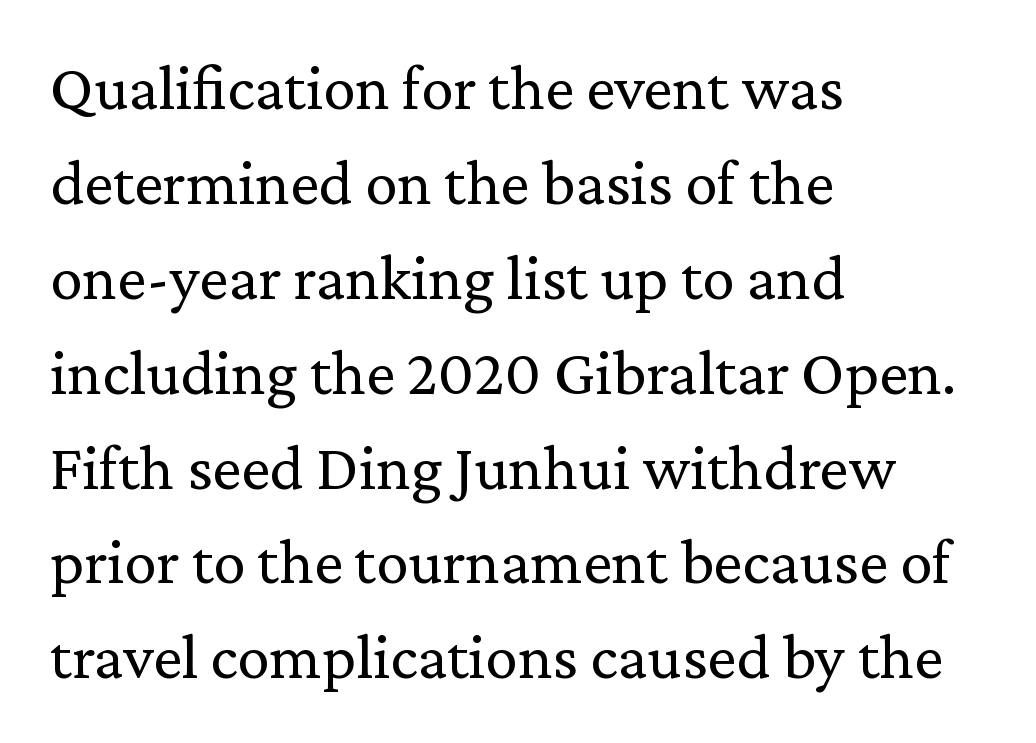
{"serif": "yes", "italic": "no", "bold": "no", "weight": "regular", "width": "normal", "stroke_contrast": "low", "x_height": "medium", "monospaced": "no", "underline": "no", "align": "left", "line_spacing": "normal", "line_spacing_ratio": 1.46, "letter_spacing": "normal", "letter_spacing_em": 0.0, "glyph_px": 65}
